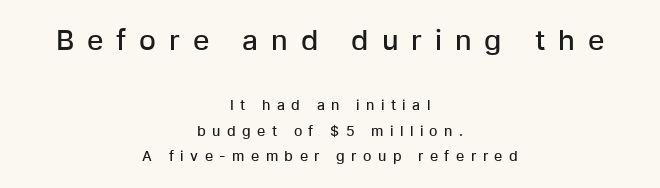
{"serif": "no", "italic": "no", "bold": "semi", "weight": "semibold", "width": "normal", "stroke_contrast": "low", "x_height": "medium", "monospaced": "no", "underline": "no", "align": "center", "line_spacing_ratio": 1.84, "letter_spacing": "wide", "letter_spacing_em": 0.46, "larger_block": "first", "size_ratio": 2.0, "glyph_px": 28}
